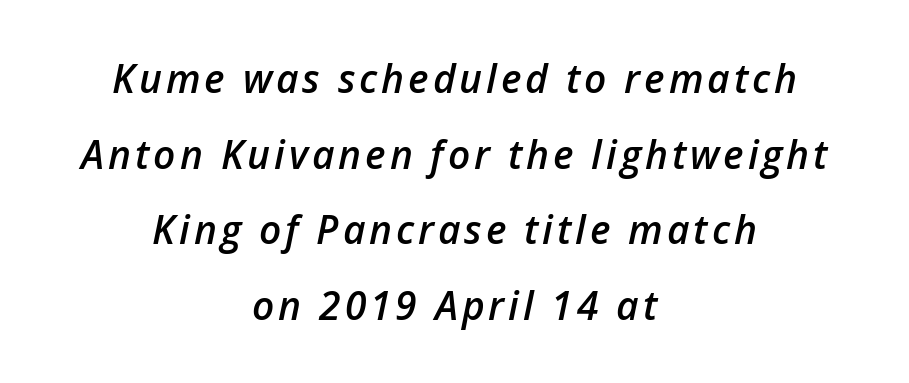
Does the weight exceed regular? Yes, but only to semibold. If you folded the block vertically in half, each line would mirror itself in length. The rendering uses natural spacing where letterforms have individual widths. Does the lettering tilt? It does — this is italic. Type without underlining. The lines are spread far apart with generous leading.
